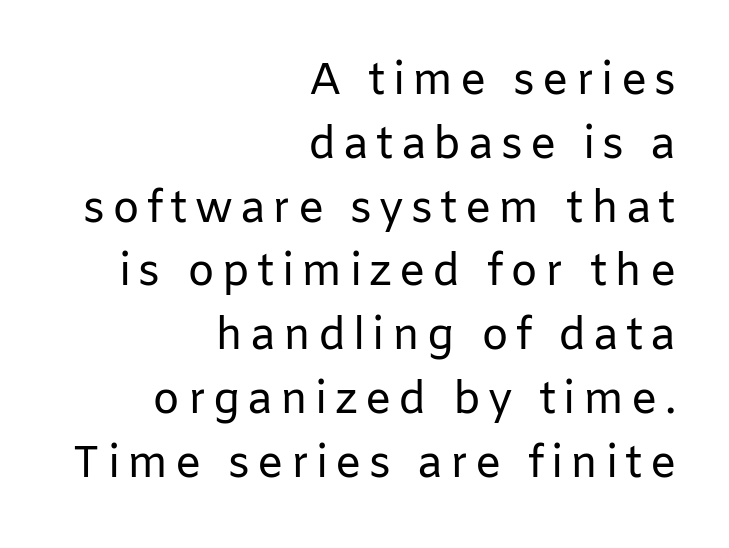
It's the straight-up-and-down kind of type. A normal amount of white space separates one row of letters from the next. The passage shown is typed in a proportional face where columns would drift. No feet cap the strokes, marking this as sans-serif type. The strokes carry an ordinary text weight at most. Horizontal alignment here is rightward, an uncommon choice for prose.
